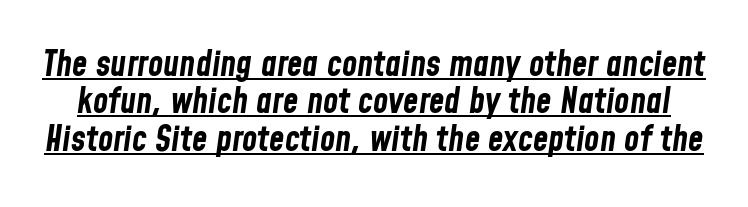
{"italic": "yes", "lean": "right", "slant_degrees": 8, "bold": "yes", "weight": "bold", "width": "condensed", "stroke_contrast": "low", "x_height": "medium", "monospaced": "no", "underline": "yes", "line_spacing": "tight", "line_spacing_ratio": 1.07, "letter_spacing": "normal", "letter_spacing_em": 0.0, "glyph_px": 35}
